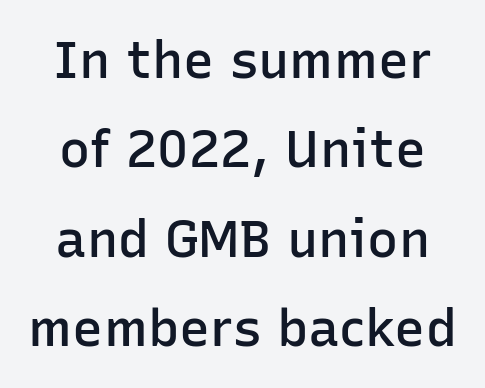
Characters follow at the spacing the type designer built in. Think of a printed novel: that variable character pitch is what you see here. Underlining? Definitely not there. In terms of weight, the rendering is demibold, just under bold. The type sits square on the baseline with zero lean.
